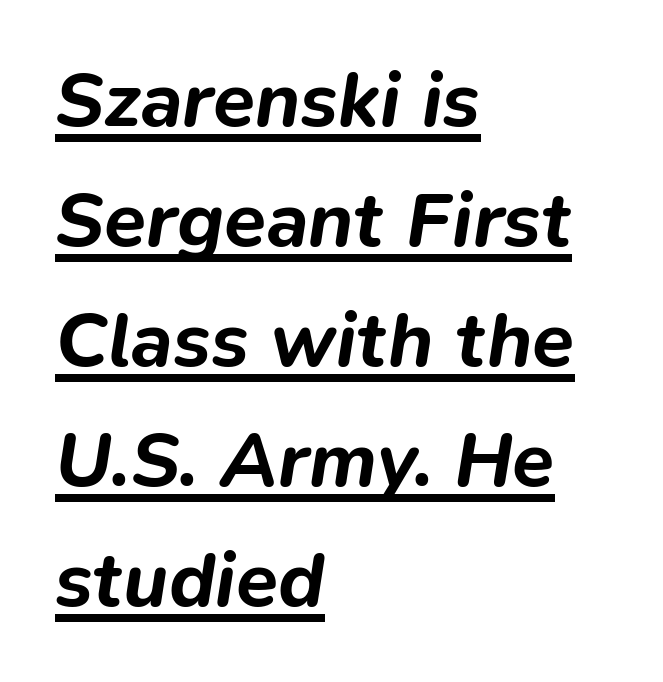
{"italic": "yes", "lean": "right", "slant_degrees": 9, "bold": "yes", "weight": "bold", "width": "normal", "stroke_contrast": "low", "x_height": "medium", "monospaced": "no", "underline": "yes", "align": "left", "line_spacing": "normal", "line_spacing_ratio": 1.56, "letter_spacing": "normal", "letter_spacing_em": 0.0, "glyph_px": 77}
